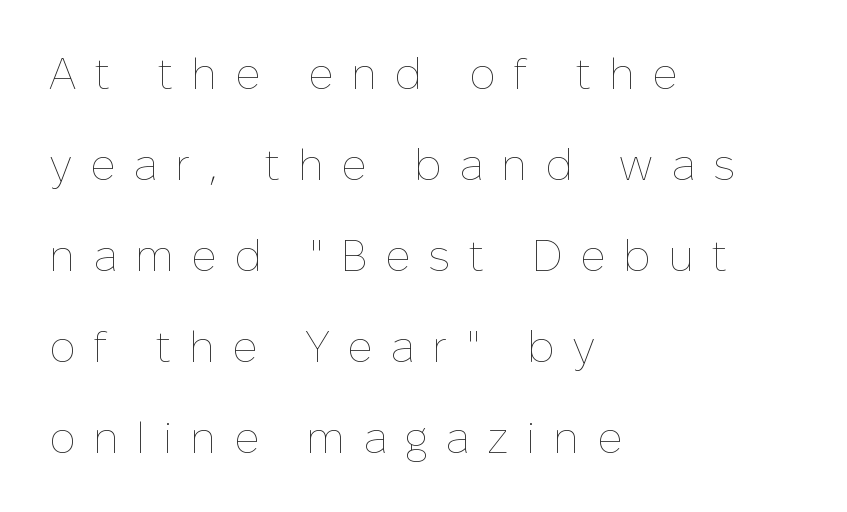
The image shows 44 px thin type, upright; set left-aligned, loose line spacing (2.07x), unusually wide letter spacing (+0.4 em), not underlined; low stroke contrast and a medium x-height.
